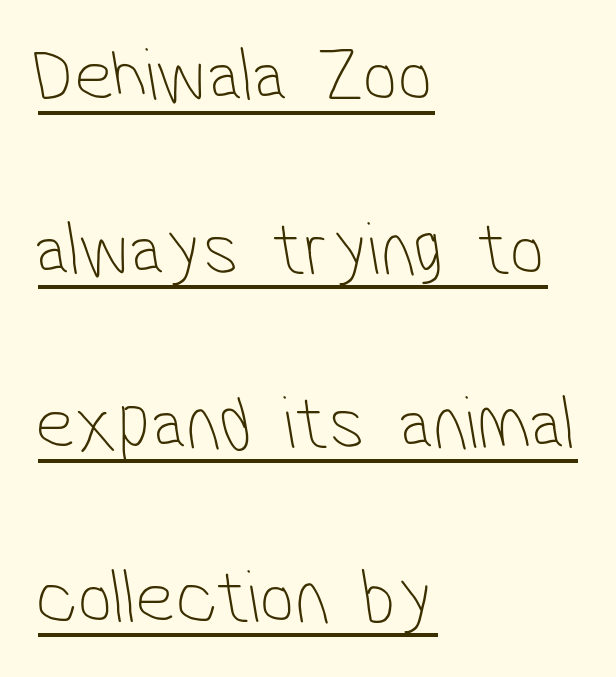
Think of a printed novel: that variable character pitch is what you see here. The text block is weighted toward the left margin, trailing off unevenly rightward. Is the type heavy? It reads as light-to-regular instead. Does extra space separate the letters? No, they use regular spacing.
